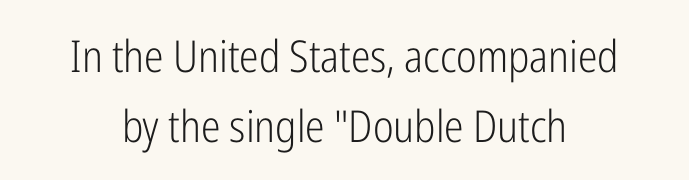
The image shows 44 px light, condensed sans-serif type, upright; set centered, normal line spacing (1.59x), normal letter spacing, not underlined; low stroke contrast and a medium x-height.
